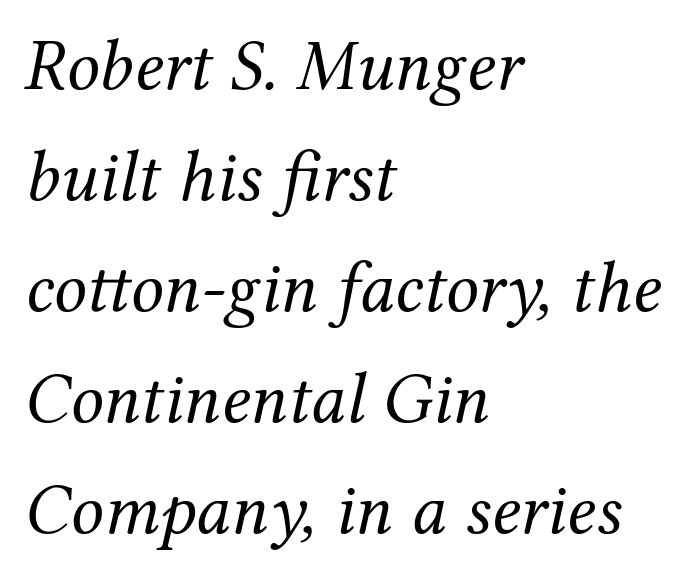
{"serif": "yes", "italic": "yes", "lean": "right", "slant_degrees": 12, "bold": "no", "weight": "regular", "width": "normal", "stroke_contrast": "medium", "x_height": "medium", "monospaced": "no", "underline": "no", "align": "left", "line_spacing": "normal", "line_spacing_ratio": 1.52, "letter_spacing": "normal", "letter_spacing_em": 0.0, "glyph_px": 73}
